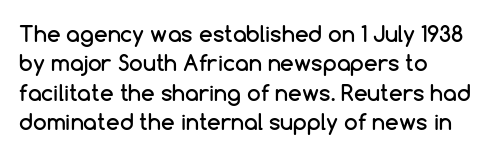
{"italic": "no", "underline": "no", "align": "left", "line_spacing": "normal", "line_spacing_ratio": 1.33, "letter_spacing": "normal", "letter_spacing_em": 0.0, "glyph_px": 22}
